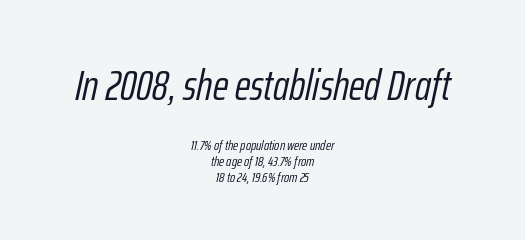
The image shows 43 px light, condensed type, italic (leaning right); set centered, tight line spacing (1.13x), normal letter spacing, not underlined; the first (top) block is 3.07x larger; low stroke contrast and a medium x-height.
